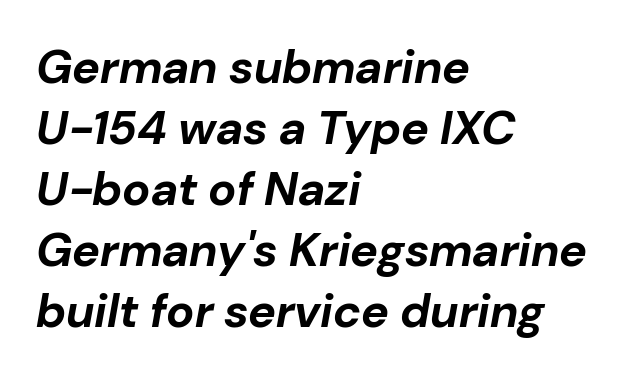
Q: Is the text bold? A: Yes.
Q: Is the text italic (slanted)? A: Yes, it leans right by about 10 degrees.
Q: Is the text underlined? A: No.
Q: How is the paragraph aligned? A: Left-aligned.
Q: Is the spacing between letters normal or unusually wide? A: Normal.
Q: Is the spacing between lines tight, normal or loose? A: Normal.
Q: Width (condensed, normal, or wide)? A: Normal.
Q: Stroke contrast? A: Low.
Q: x-height? A: Medium.
Q: Monospaced? A: No.
